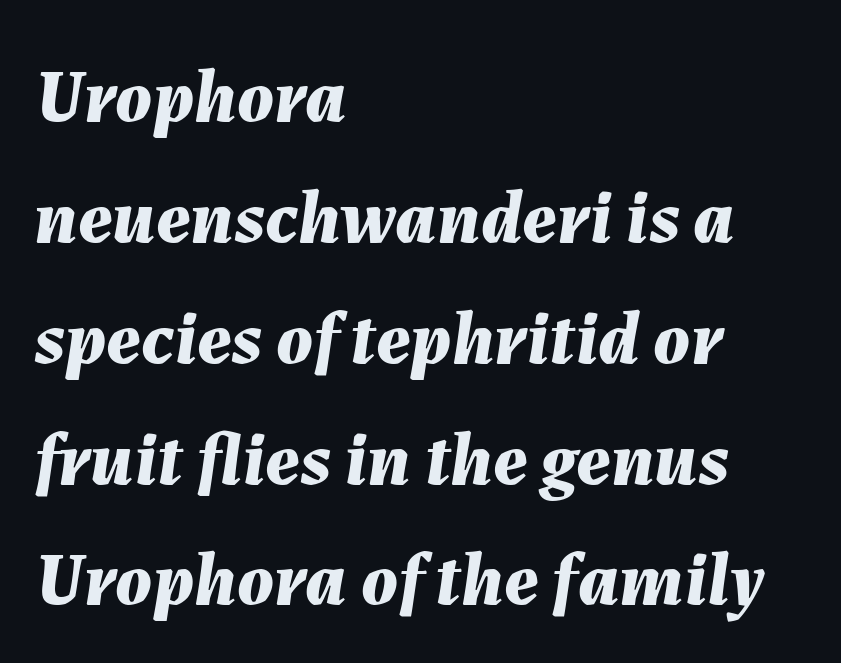
The image shows 76 px bold type, italic (leaning right); set left-aligned, normal line spacing (1.59x), normal letter spacing, not underlined; medium stroke contrast and a medium x-height.
